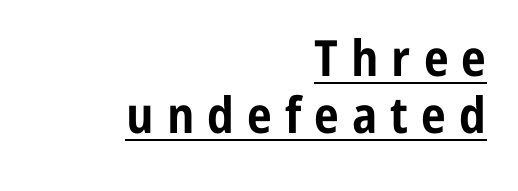
The face used here is a sans, in the tradition of grotesques and geometrics. These lines carry a lot of weight — the face is fully bold. Somebody hit Ctrl+U on this one — the words are underlined. In terms of posture, this sample is upright. How are the letters spaced? Widely, with obvious added tracking. Does the leading feel generous? Not at all — it's pinched.
